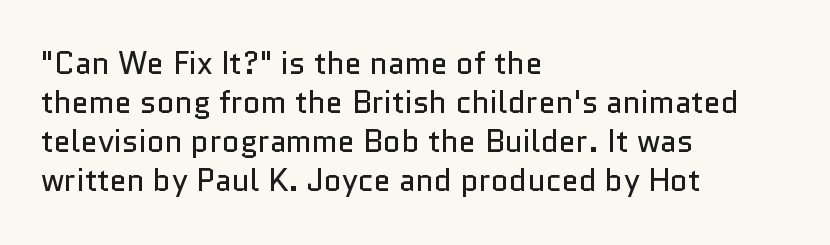
The image shows 31 px regular-weight sans-serif type, upright; set left-aligned, normal line spacing (1.26x), normal letter spacing, not underlined; low stroke contrast and a medium x-height.
